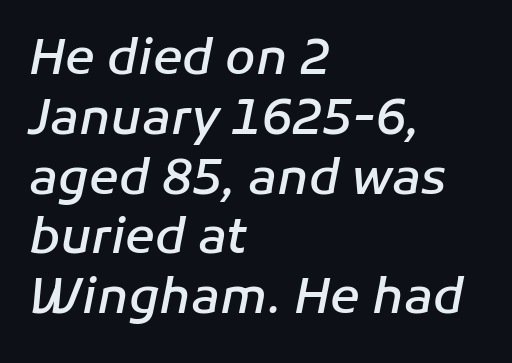
The image shows 49 px semibold type, italic (leaning right); set left-aligned, line spacing 1.22x, normal letter spacing, not underlined; low stroke contrast and a medium x-height.
